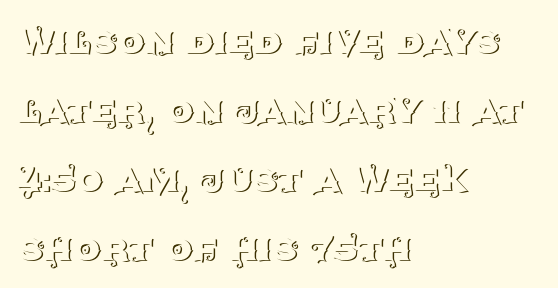
{"serif": "yes", "italic": "no", "bold": "no", "weight": "thin", "width": "normal", "stroke_contrast": "medium", "x_height": "large", "monospaced": "no", "underline": "no", "align": "left", "line_spacing": "normal", "line_spacing_ratio": 1.57, "letter_spacing": "normal", "letter_spacing_em": 0.0, "glyph_px": 44}
